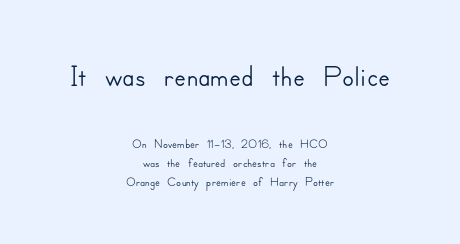
The image shows 44 px sans-serif type, upright; set centered, tight line spacing (1.06x), normal letter spacing, not underlined; the first (top) block is 2.44x larger; low stroke contrast and a small x-height.
